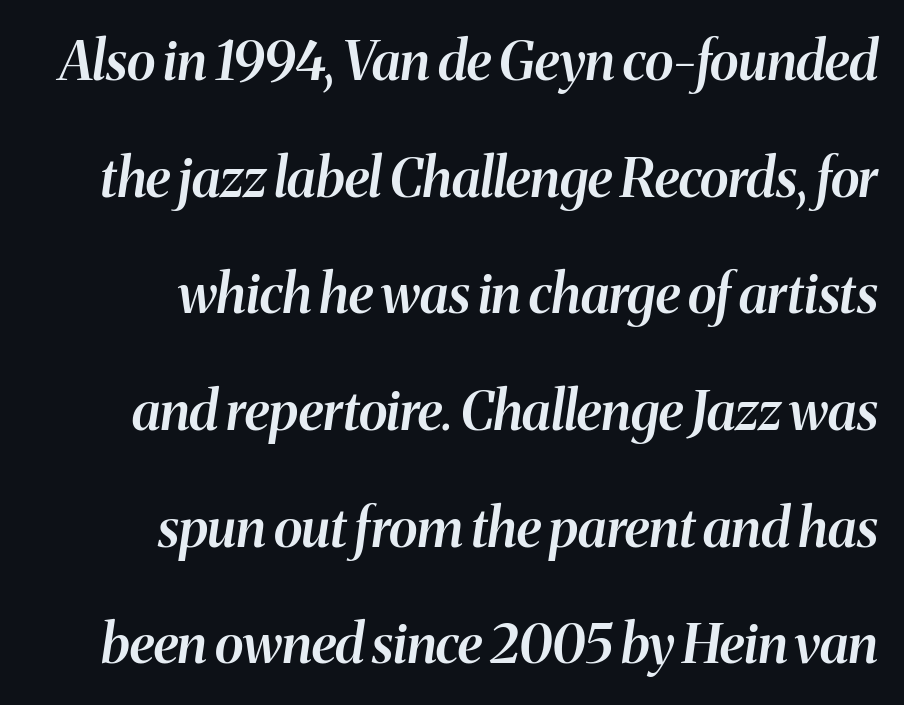
The image shows 54 px semibold type, italic (leaning right); set right-aligned, loose line spacing (2.16x), normal letter spacing, not underlined; medium stroke contrast and a medium x-height.
